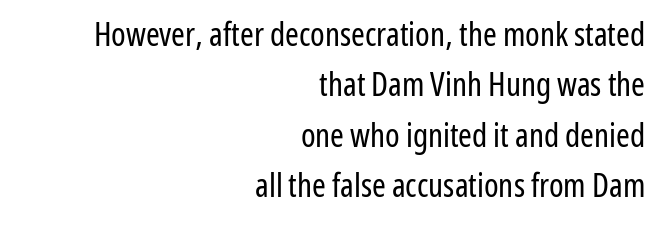
Each stroke keeps to a modest, everyday thickness or less. I'd call this a sans setting — the letters go barefoot. Check the space under the baseline: it is left empty. Horizontally, the lines are justified to the trailing edge only. The line texture is even and compact thanks to regular tracking. Whoever set this chose a conventional vertical rhythm.
